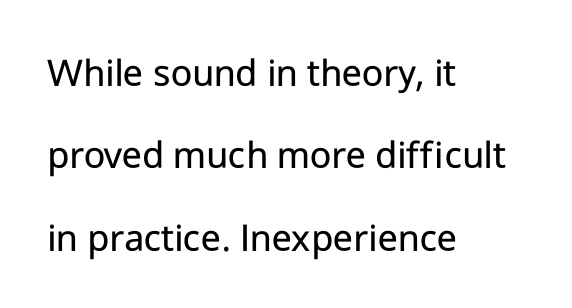
The face used here is proportionally spaced, like ordinary book or web type. Layout note: lines flush left. Vertical strokes here are truly vertical. The gap between lines stays unmarked. The typesetting does not lean heavy: it is not bold.
